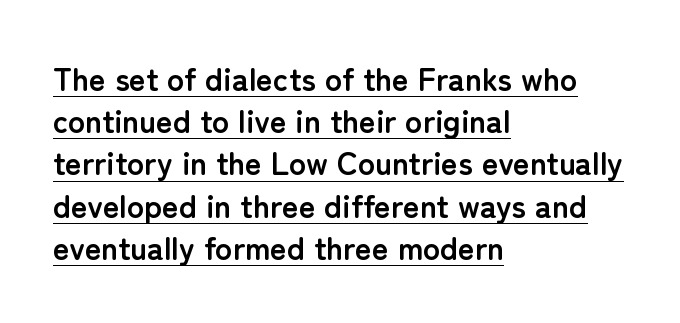
Q: Is the text bold? A: Yes.
Q: Is the text italic (slanted)? A: No, it is upright.
Q: Is the typeface a serif or a sans-serif typeface? A: Sans-serif.
Q: Is the text underlined? A: Yes.
Q: How is the paragraph aligned? A: Left-aligned.
Q: Is the spacing between letters normal or unusually wide? A: Normal.
Q: Is the spacing between lines tight, normal or loose? A: Normal.
Q: Width (condensed, normal, or wide)? A: Normal.
Q: Stroke contrast? A: Low.
Q: x-height? A: Medium.
Q: Monospaced? A: No.
